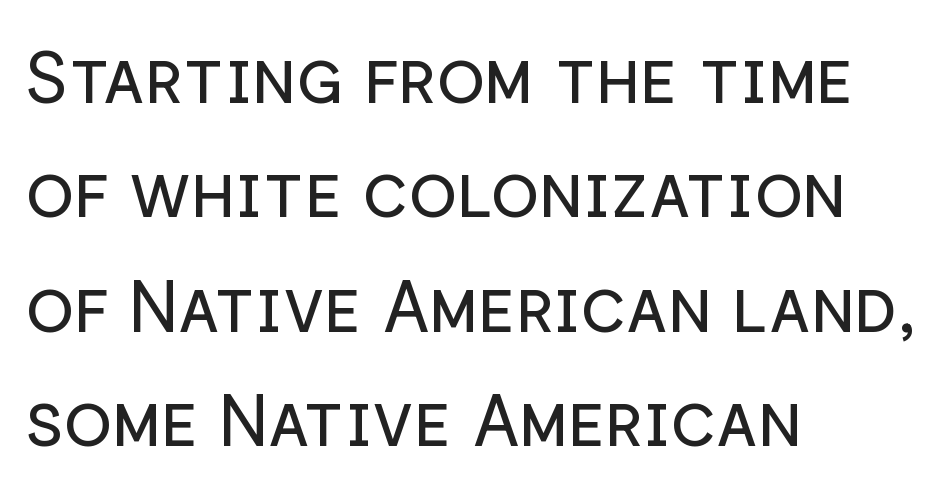
{"serif": "no", "italic": "no", "bold": "no", "weight": "regular", "width": "normal", "stroke_contrast": "low", "x_height": "medium", "monospaced": "no", "underline": "no", "align": "left", "line_spacing": "normal", "line_spacing_ratio": 1.59, "letter_spacing": "normal", "letter_spacing_em": 0.0, "glyph_px": 72}
